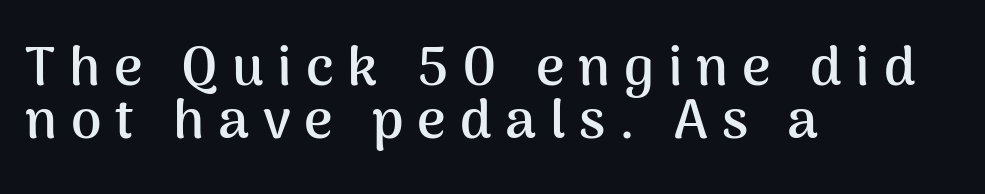
{"serif": "no", "italic": "no", "bold": "yes", "weight": "semibold", "width": "normal", "stroke_contrast": "medium", "x_height": "medium", "monospaced": "no", "underline": "no", "align": "left", "line_spacing": "tight", "line_spacing_ratio": 0.96, "letter_spacing": "wide", "letter_spacing_em": 0.25, "glyph_px": 55}
